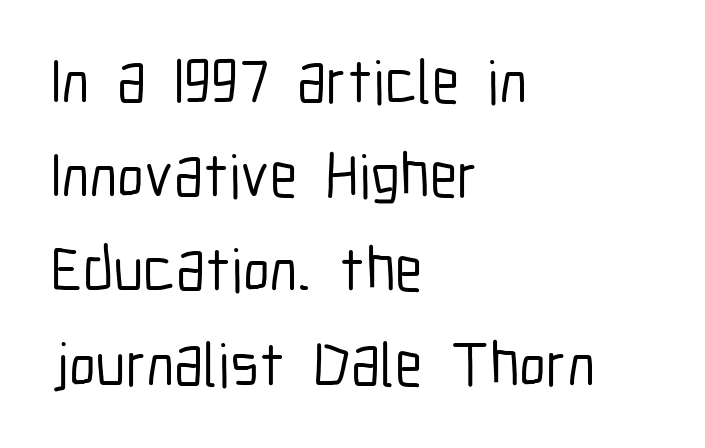
The image shows 62 px condensed sans-serif type, upright; set left-aligned, normal line spacing (1.52x), normal letter spacing, not underlined; low stroke contrast and a medium x-height.
